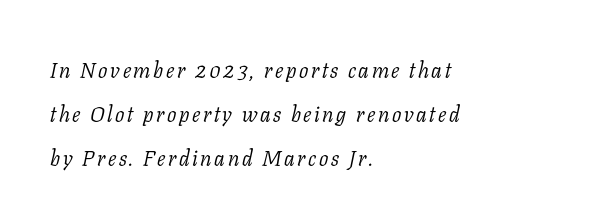
{"italic": "yes", "lean": "right", "slant_degrees": 11, "bold": "no", "underline": "no", "align": "left", "line_spacing": "loose", "line_spacing_ratio": 2.01, "glyph_px": 22}
